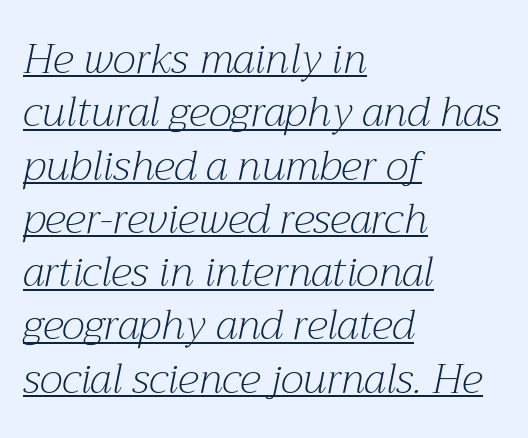
{"serif": "yes", "italic": "yes", "lean": "right", "slant_degrees": 12, "bold": "no", "weight": "light", "width": "normal", "stroke_contrast": "medium", "x_height": "medium", "monospaced": "no", "underline": "yes", "align": "left", "line_spacing": "normal", "line_spacing_ratio": 1.3, "letter_spacing": "normal", "letter_spacing_em": 0.0, "glyph_px": 41}
